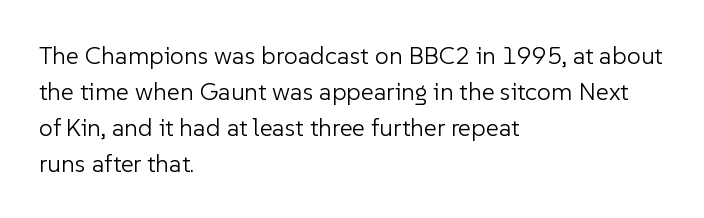
The image shows 25 px text type, upright; set left-aligned, normal line spacing (1.44x), normal letter spacing, not underlined.
